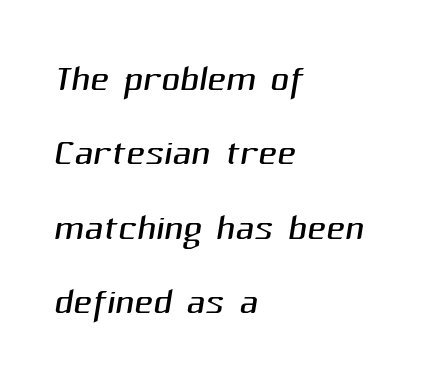
Do the characters align in a grid? No, the font is proportional. Words appear dense and cohesive because spacing is normal. The lines sit at an ordinary, default distance from one another. The text was rendered using a sans face with plain stroke endings. Letters have the restrained weight of plain body copy at most. The space beneath each line is pristine and unruled.
